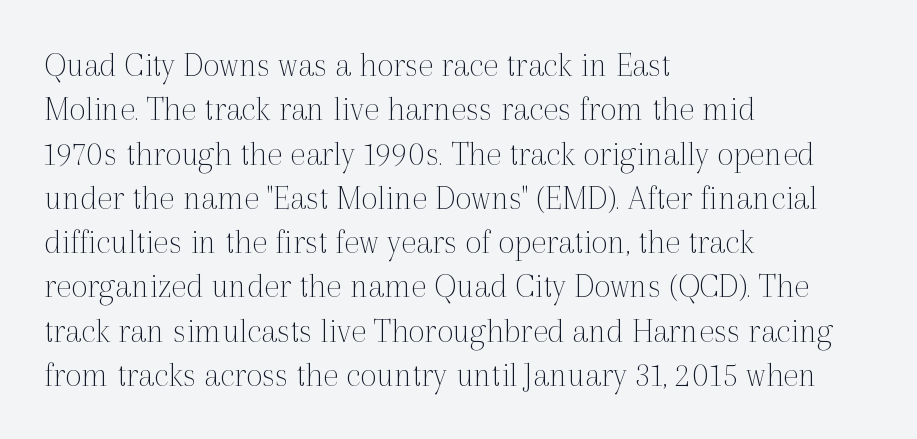
These lines keep a tight, regular rhythm from letter to letter. Underlining? Definitely not there. Do the characters align in a grid? No, the font is proportional. Typeset ragged right — the left edge is the straight one. Tall strokes in this sample are plumb rather than angled. A light-to-regular cut is what we see here.
